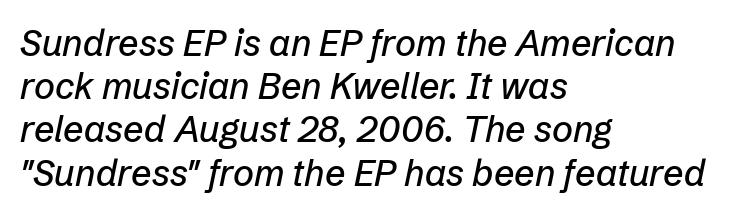
The image shows 36 px text type, italic (leaning right); set left-aligned, line spacing 1.2x, normal letter spacing, not underlined; low stroke contrast and a medium x-height.
